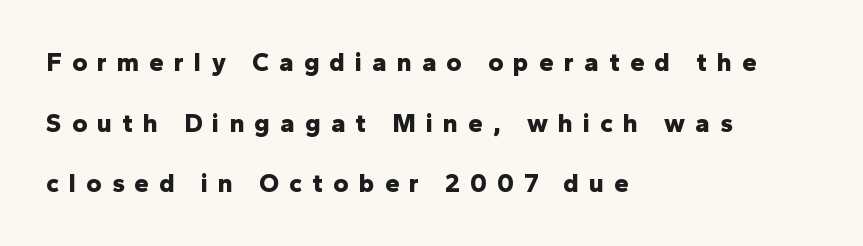
Q: Is the text bold? A: Yes.
Q: Is the text italic (slanted)? A: No, it is upright.
Q: Is the text underlined? A: No.
Q: How is the paragraph aligned? A: Left-aligned.
Q: Is the spacing between letters normal or unusually wide? A: Unusually wide.
Q: Is the spacing between lines tight, normal or loose? A: Loose.
